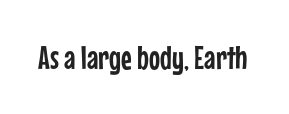
Honestly, the letter spacing is just normal — you wouldn't notice it. The typeface chosen for these lines omits serifs. Looks like regular typesetting: each glyph gets only the width it needs. In terms of posture, this sample is upright. Clear beneath every line of the passage.
